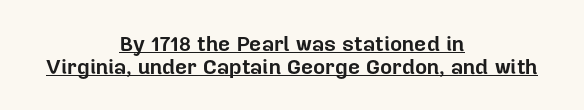
Q: Is the text bold? A: Yes.
Q: Is the text italic (slanted)? A: No, it is upright.
Q: Is the text underlined? A: Yes.
Q: How is the paragraph aligned? A: Centered.
Q: Is the spacing between letters normal or unusually wide? A: Normal.
Q: Is the spacing between lines tight, normal or loose? A: Tight.
